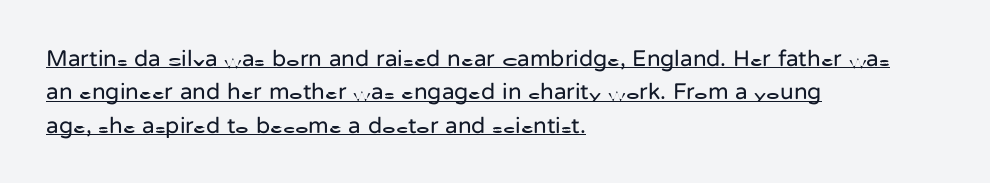
{"italic": "no", "bold": "no", "underline": "yes", "align": "left", "line_spacing": "normal", "line_spacing_ratio": 1.45, "letter_spacing": "normal", "letter_spacing_em": 0.0, "glyph_px": 23}
